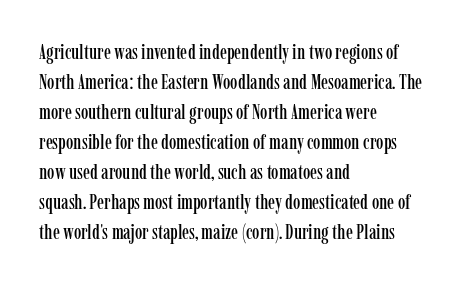
The image shows 21 px text type, upright; set left-aligned, normal line spacing (1.43x), normal letter spacing, not underlined.
